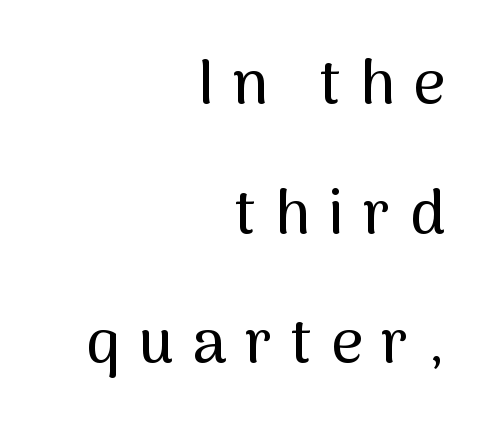
Q: Is the text italic (slanted)? A: No, it is upright.
Q: Is the typeface a serif or a sans-serif typeface? A: Sans-serif.
Q: Is the text underlined? A: No.
Q: How is the paragraph aligned? A: Right-aligned.
Q: Is the spacing between letters normal or unusually wide? A: Unusually wide.
Q: Is the spacing between lines tight, normal or loose? A: Loose.
Q: Width (condensed, normal, or wide)? A: Normal.
Q: Stroke contrast? A: Medium.
Q: x-height? A: Medium.
Q: Monospaced? A: No.
